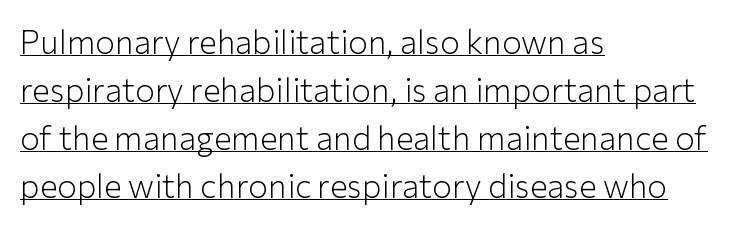
Q: Is the text bold? A: No.
Q: Is the text italic (slanted)? A: No, it is upright.
Q: Is the typeface a serif or a sans-serif typeface? A: Sans-serif.
Q: Is the text underlined? A: Yes.
Q: How is the paragraph aligned? A: Left-aligned.
Q: Is the spacing between letters normal or unusually wide? A: Normal.
Q: Is the spacing between lines tight, normal or loose? A: Normal.
Q: Width (condensed, normal, or wide)? A: Normal.
Q: Stroke contrast? A: Low.
Q: x-height? A: Medium.
Q: Monospaced? A: No.
